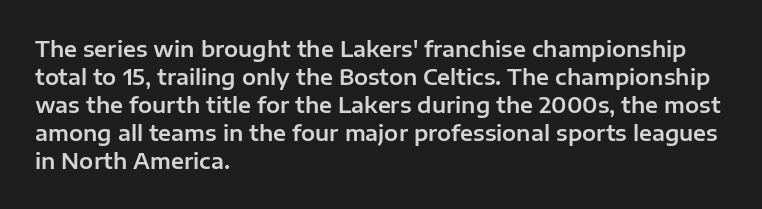
The image shows 21 px text type, upright; set left-aligned, normal line spacing (1.33x), normal letter spacing, not underlined.
